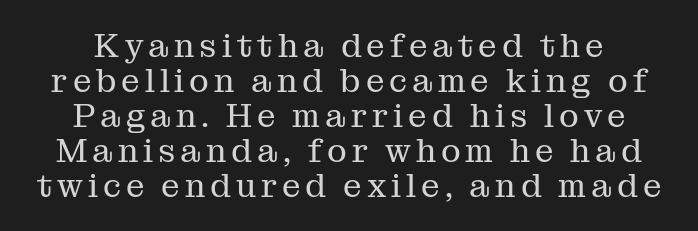
Q: Is the text bold? A: No.
Q: Is the text italic (slanted)? A: No, it is upright.
Q: Is the typeface a serif or a sans-serif typeface? A: Serif.
Q: Is the text underlined? A: No.
Q: Is the spacing between lines tight, normal or loose? A: Tight.
Q: Width (condensed, normal, or wide)? A: Normal.
Q: Stroke contrast? A: Medium.
Q: x-height? A: Medium.
Q: Monospaced? A: No.
